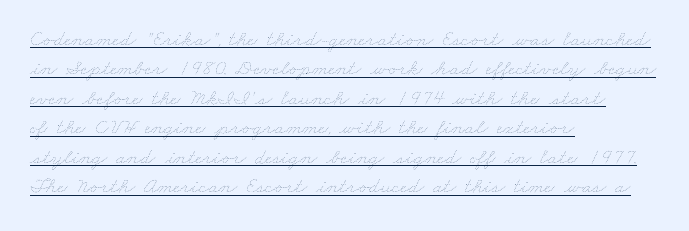
Regular leading. Caption: lettering with a line underneath. You could call the tracking neutral — neither tight nor loose. Teacher's note: observe the even left margin — that is flush-left alignment. Stem width sits at or under what a default text font uses.
